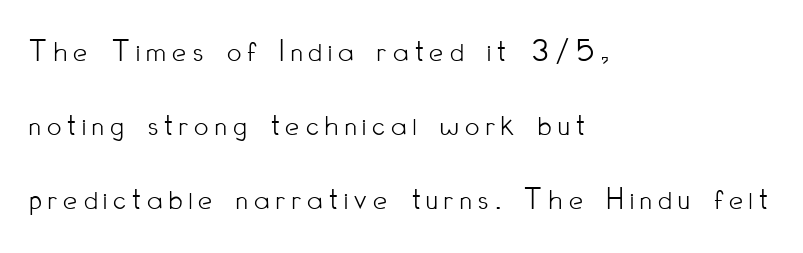
{"serif": "no", "italic": "no", "bold": "no", "weight": "light", "width": "condensed", "stroke_contrast": "low", "x_height": "small", "monospaced": "no", "underline": "no", "align": "left", "line_spacing": "loose", "line_spacing_ratio": 2.39, "letter_spacing": "wide", "letter_spacing_em": 0.21, "glyph_px": 31}
